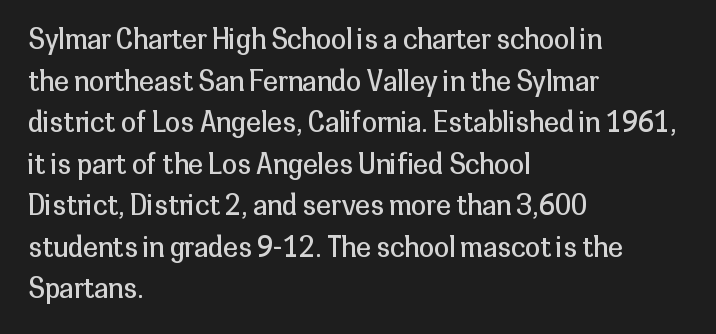
This sample uses an upright cut, with every glyph sitting square on the baseline. Lines of text with bare space underneath. The setting favours the left margin, as ordinary paragraphs usually do. Leading: standard. The typesetting does not lean heavy: it is not bold. You could call the tracking neutral — neither tight nor loose.
